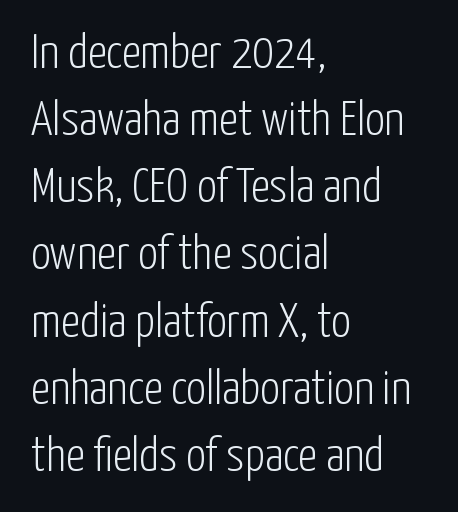
Q: Is the text bold? A: No.
Q: Is the text italic (slanted)? A: No, it is upright.
Q: Is the typeface a serif or a sans-serif typeface? A: Sans-serif.
Q: Is the text underlined? A: No.
Q: How is the paragraph aligned? A: Left-aligned.
Q: Is the spacing between letters normal or unusually wide? A: Normal.
Q: Is the spacing between lines tight, normal or loose? A: Normal.
Q: Width (condensed, normal, or wide)? A: Condensed.
Q: Stroke contrast? A: Low.
Q: x-height? A: Medium.
Q: Monospaced? A: No.
